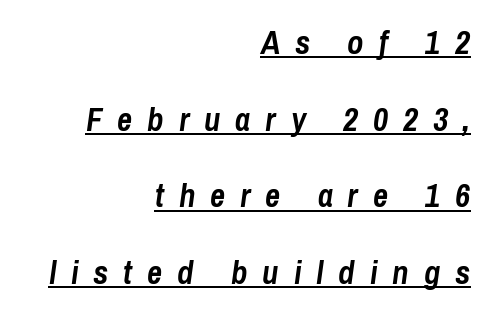
Q: Is the text bold? A: Yes.
Q: Is the text italic (slanted)? A: Yes, it leans right by about 8 degrees.
Q: Is the text underlined? A: Yes.
Q: How is the paragraph aligned? A: Right-aligned.
Q: Is the spacing between letters normal or unusually wide? A: Unusually wide.
Q: Is the spacing between lines tight, normal or loose? A: Loose.
Q: Width (condensed, normal, or wide)? A: Condensed.
Q: Stroke contrast? A: Low.
Q: x-height? A: Medium.
Q: Monospaced? A: No.
